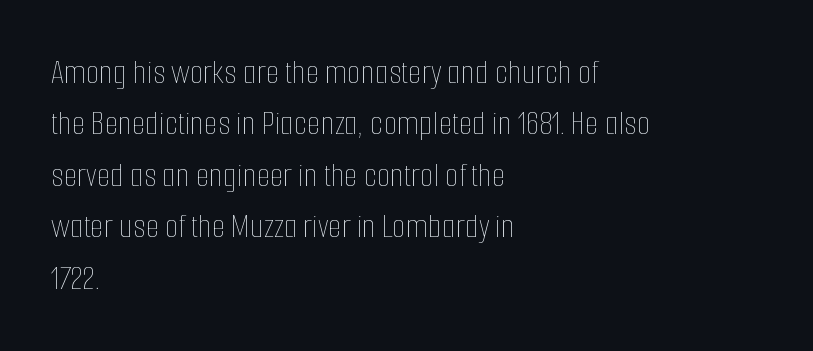
The image shows 35 px thin, condensed type, upright; set left-aligned, normal line spacing (1.47x), normal letter spacing, not underlined; low stroke contrast and a medium x-height.
